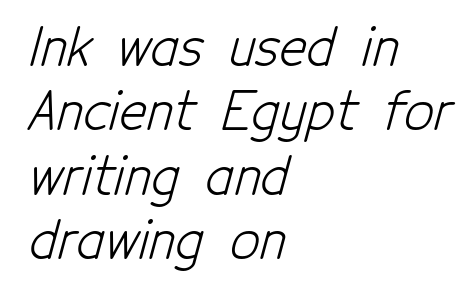
{"serif": "no", "bold": "no", "weight": "light", "width": "condensed", "stroke_contrast": "low", "x_height": "medium", "monospaced": "no", "underline": "no", "align": "left", "line_spacing_ratio": 1.24, "letter_spacing": "normal", "letter_spacing_em": 0.0, "glyph_px": 52}
